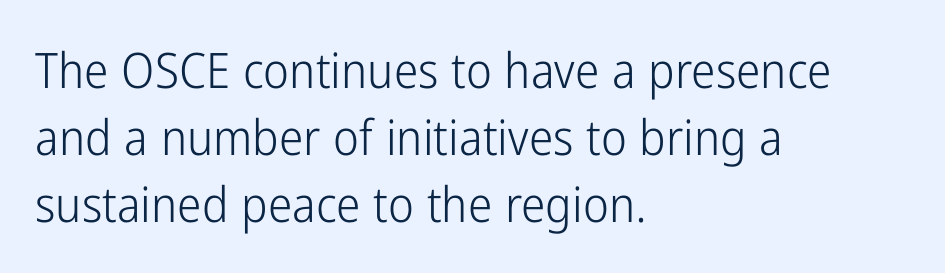
Q: Is the text bold? A: No.
Q: Is the text italic (slanted)? A: No, it is upright.
Q: Is the typeface a serif or a sans-serif typeface? A: Sans-serif.
Q: Is the text underlined? A: No.
Q: How is the paragraph aligned? A: Left-aligned.
Q: Is the spacing between letters normal or unusually wide? A: Normal.
Q: Is the spacing between lines tight, normal or loose? A: Normal.
Q: Width (condensed, normal, or wide)? A: Condensed.
Q: Stroke contrast? A: Low.
Q: x-height? A: Medium.
Q: Monospaced? A: No.
